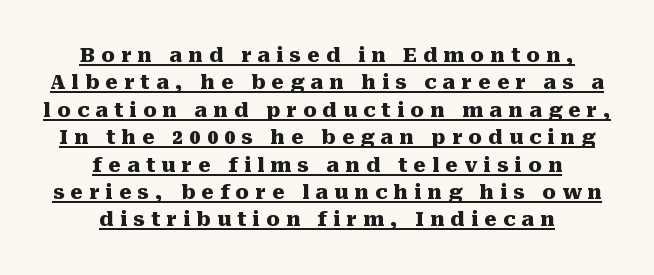
{"italic": "no", "bold": "yes", "underline": "yes", "align": "center", "line_spacing": "normal", "line_spacing_ratio": 1.37, "letter_spacing": "wide", "letter_spacing_em": 0.31, "glyph_px": 20}
